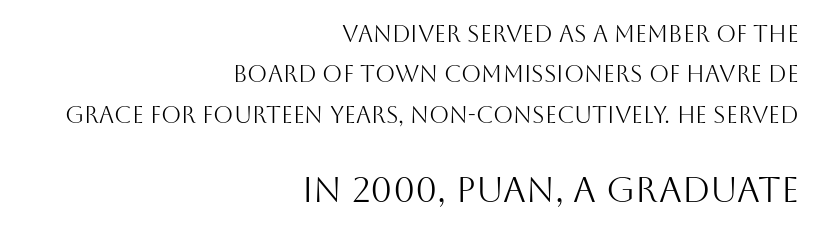
The specimen reads as upright at a glance. A typesetter would label this face a sans. A clean baseline with only descenders dipping below it. Summary of weight: not heavy and not bold. You could not count columns in this text — the font is proportionally spaced.
